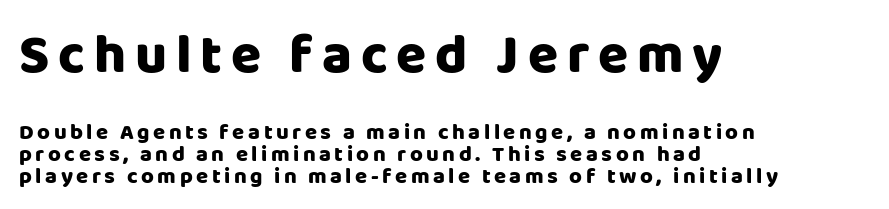
The space directly below the letters is spotless. Serif or sans? Sans — the stroke terminals are bare. The setting favours the left margin, as ordinary paragraphs usually do. Character widths vary here, with narrow letters taking less room than wide ones. How would I describe the line gaps? Narrow and economical. Size hierarchy here favors the leading block over the trailing one.
